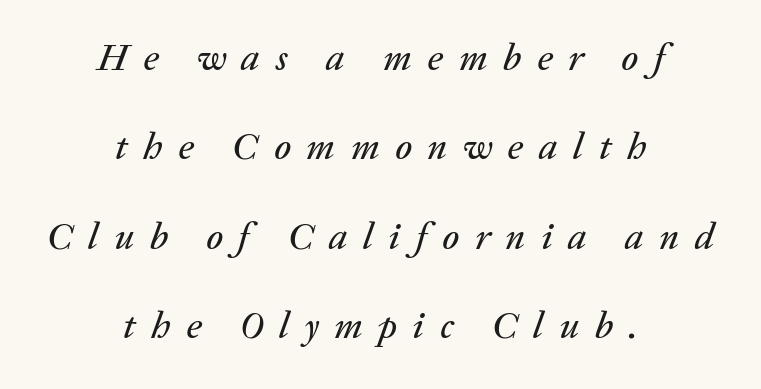
{"italic": "yes", "lean": "right", "slant_degrees": 20, "width": "normal", "stroke_contrast": "low", "x_height": "medium", "monospaced": "no", "underline": "no", "align": "center", "line_spacing": "loose", "line_spacing_ratio": 2.35, "letter_spacing": "wide", "letter_spacing_em": 0.41, "glyph_px": 38}
